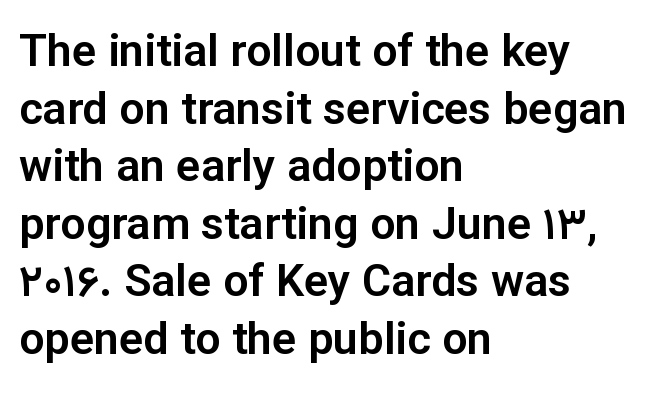
The image shows 45 px sans-serif type, upright; set left-aligned, normal line spacing (1.28x), normal letter spacing, not underlined; low stroke contrast and a medium x-height.
